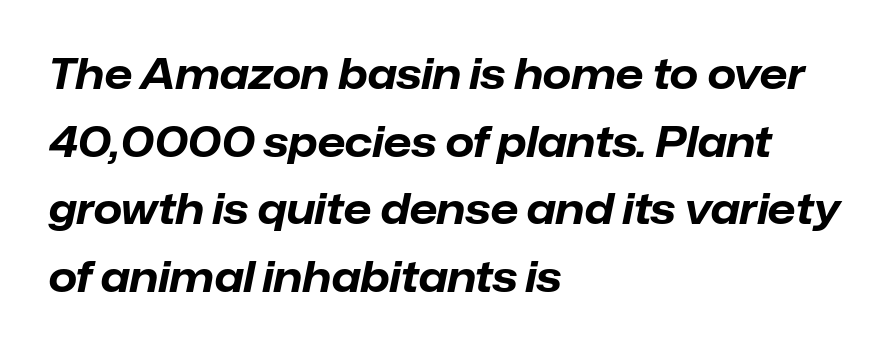
{"italic": "yes", "lean": "right", "slant_degrees": 12, "bold": "yes", "weight": "bold", "width": "normal", "stroke_contrast": "low", "x_height": "medium", "monospaced": "no", "underline": "no", "align": "left", "line_spacing": "normal", "line_spacing_ratio": 1.65, "letter_spacing": "normal", "letter_spacing_em": 0.0, "glyph_px": 41}
